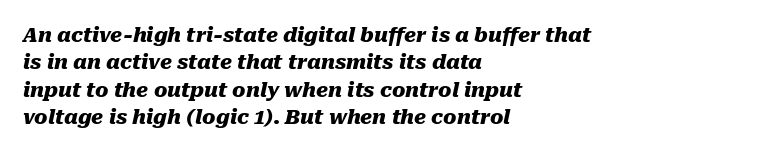
Q: Is the text bold? A: Yes.
Q: Is the text italic (slanted)? A: Yes, it leans right by about 10 degrees.
Q: Is the text underlined? A: No.
Q: How is the paragraph aligned? A: Left-aligned.
Q: Is the spacing between letters normal or unusually wide? A: Normal.
Q: Is the spacing between lines tight, normal or loose? A: Normal.
